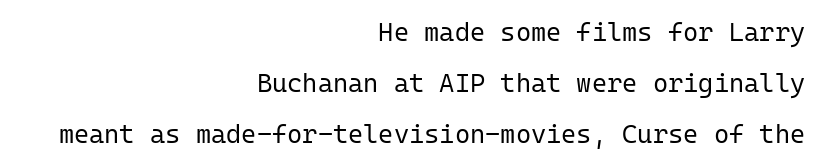
The image shows 26 px text type, upright; set right-aligned, loose line spacing (1.97x), normal letter spacing, not underlined.
